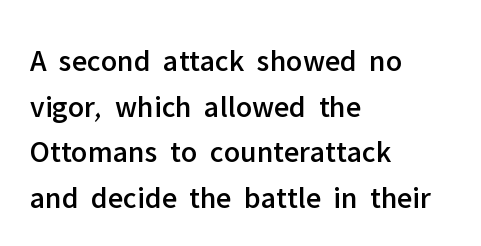
{"serif": "no", "italic": "no", "width": "normal", "stroke_contrast": "low", "x_height": "medium", "monospaced": "no", "underline": "no", "align": "left", "line_spacing": "normal", "line_spacing_ratio": 1.47, "letter_spacing": "normal", "letter_spacing_em": 0.0, "glyph_px": 31}
